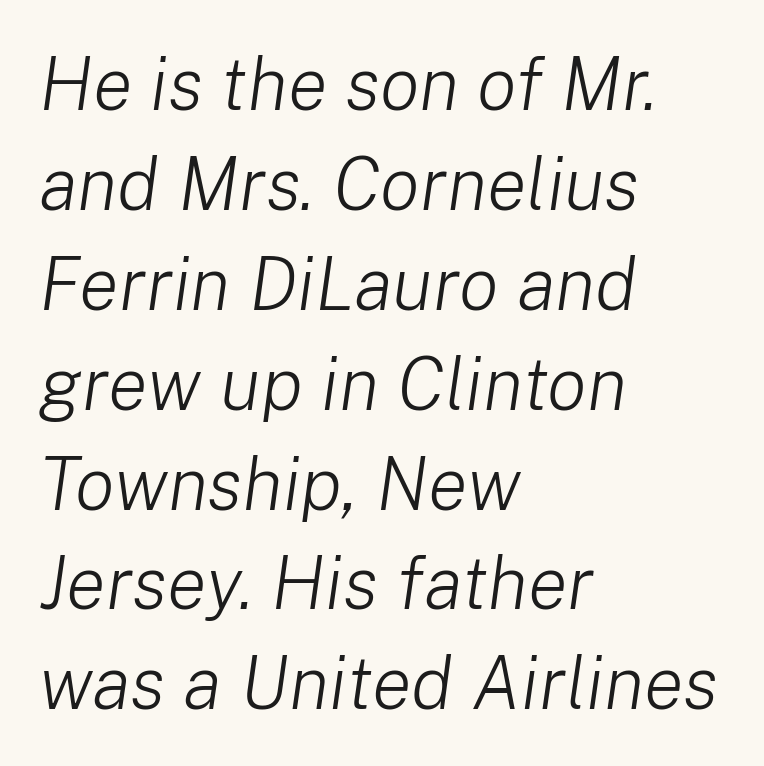
Q: Is the text bold? A: No.
Q: Is the text italic (slanted)? A: Yes, it leans right by about 8 degrees.
Q: Is the text underlined? A: No.
Q: How is the paragraph aligned? A: Left-aligned.
Q: Is the spacing between letters normal or unusually wide? A: Normal.
Q: Is the spacing between lines tight, normal or loose? A: Normal.
Q: Width (condensed, normal, or wide)? A: Normal.
Q: Stroke contrast? A: Low.
Q: x-height? A: Medium.
Q: Monospaced? A: No.
